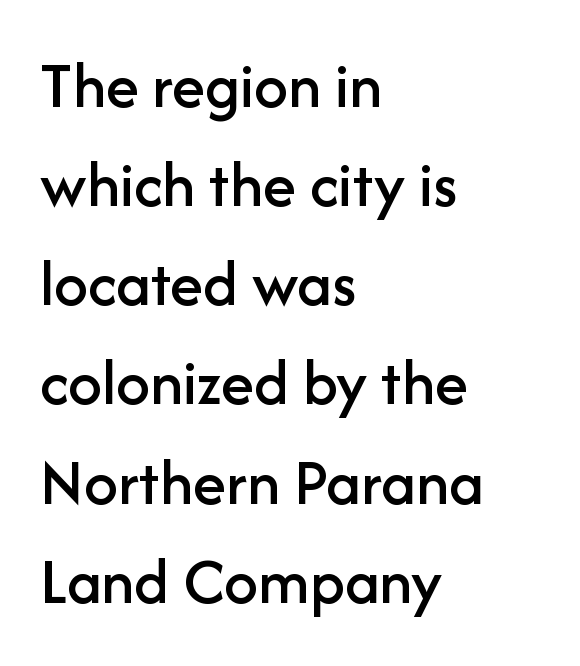
{"serif": "no", "italic": "no", "width": "normal", "stroke_contrast": "low", "x_height": "medium", "monospaced": "no", "underline": "no", "align": "left", "line_spacing": "normal", "line_spacing_ratio": 1.48, "letter_spacing": "normal", "letter_spacing_em": 0.0, "glyph_px": 67}
